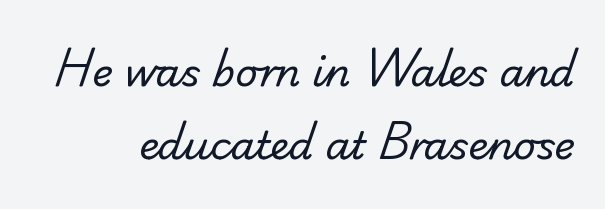
{"serif": "no", "bold": "no", "weight": "regular", "width": "normal", "stroke_contrast": "low", "x_height": "small", "monospaced": "no", "underline": "no", "line_spacing_ratio": 1.87, "letter_spacing": "normal", "letter_spacing_em": 0.0, "glyph_px": 39}
